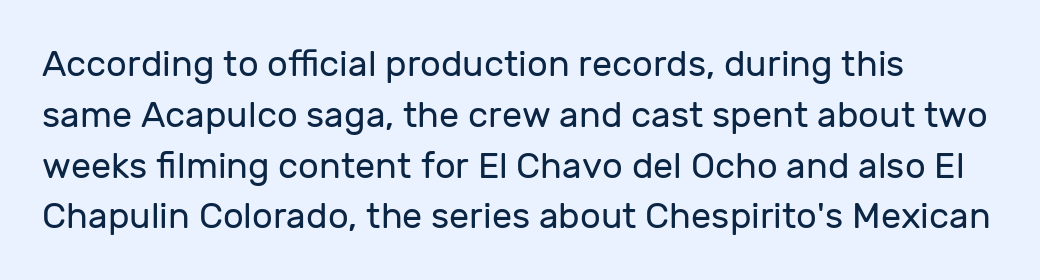
Q: Is the text bold? A: No.
Q: Is the text italic (slanted)? A: No, it is upright.
Q: Is the typeface a serif or a sans-serif typeface? A: Sans-serif.
Q: Is the text underlined? A: No.
Q: Is the spacing between letters normal or unusually wide? A: Normal.
Q: Is the spacing between lines tight, normal or loose? A: Normal.
Q: Width (condensed, normal, or wide)? A: Normal.
Q: Stroke contrast? A: Low.
Q: x-height? A: Medium.
Q: Monospaced? A: No.
